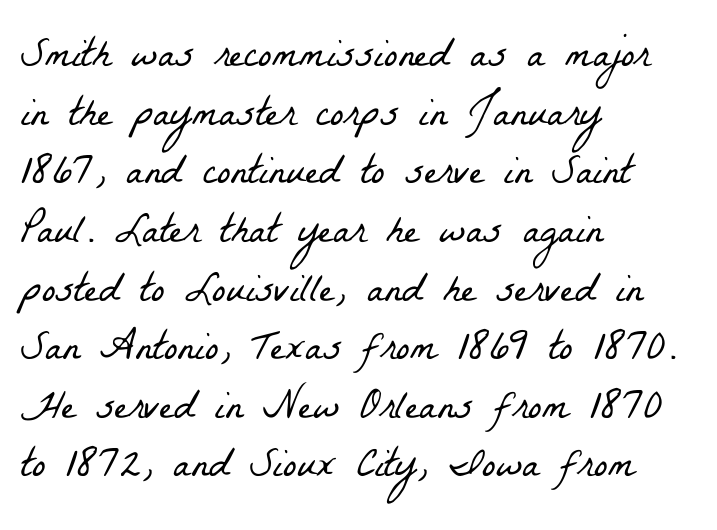
Here the glyphs are tracked normally, forming tight word shapes. The rows are spaced the way most documents space them. Decoration check: the copy has no underline. Letterform terminals end in serifs throughout the passage.
